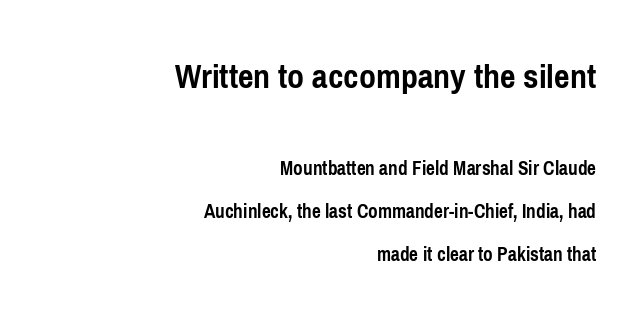
Each word holds together tightly as a unit, with standard inter-letter gaps. Is there much room between lines? Yes — plenty of vertical air separates them. The letters carry no serifs — their stems end cleanly without finishing strokes. A typesetter would call this proportional, since set widths differ per character.
